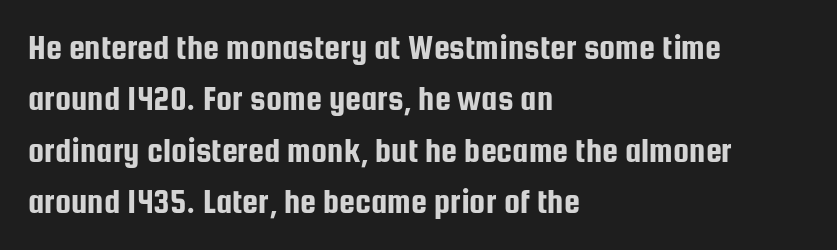
Q: Is the text italic (slanted)? A: No, it is upright.
Q: Is the typeface a serif or a sans-serif typeface? A: Sans-serif.
Q: Is the text underlined? A: No.
Q: How is the paragraph aligned? A: Left-aligned.
Q: Is the spacing between letters normal or unusually wide? A: Normal.
Q: Is the spacing between lines tight, normal or loose? A: Normal.
Q: Width (condensed, normal, or wide)? A: Condensed.
Q: Stroke contrast? A: Low.
Q: x-height? A: Medium.
Q: Monospaced? A: No.
